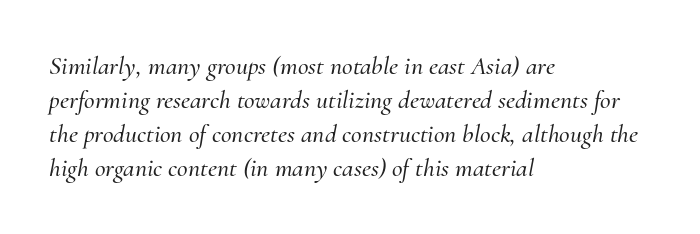
{"italic": "yes", "lean": "right", "slant_degrees": 10, "underline": "no", "align": "left", "line_spacing": "normal", "line_spacing_ratio": 1.31, "letter_spacing": "normal", "letter_spacing_em": 0.0, "glyph_px": 26}
